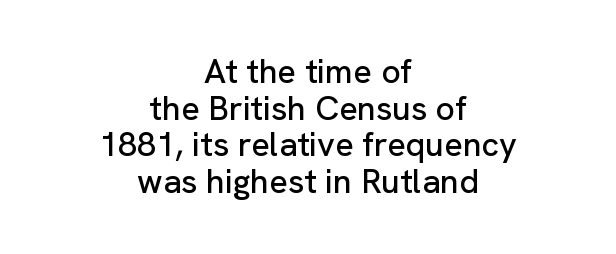
{"serif": "no", "italic": "no", "width": "normal", "stroke_contrast": "low", "x_height": "medium", "monospaced": "no", "underline": "no", "align": "center", "line_spacing": "tight", "line_spacing_ratio": 1.08, "letter_spacing": "normal", "letter_spacing_em": 0.0, "glyph_px": 34}
